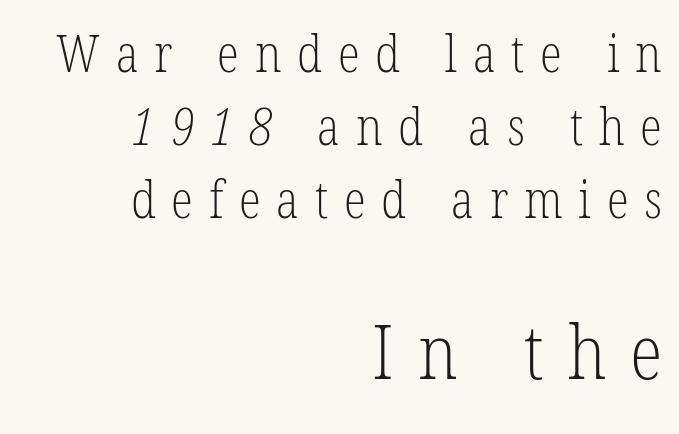
The image shows 76 px light, condensed serif type; set right-aligned, normal line spacing (1.43x), unusually wide letter spacing (+0.31 em), not underlined; the second (bottom) block is 1.49x larger; low stroke contrast and a medium x-height.
